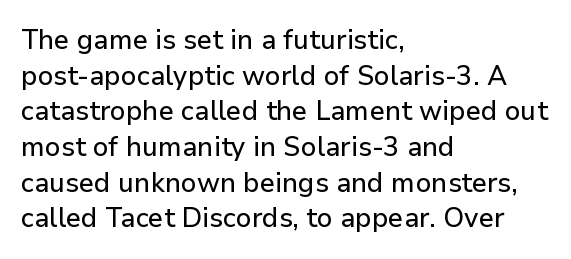
Line spacing here is normal. In terms of posture, this sample is upright. A bare baseline throughout the passage. Does the copy run flush right? No — it runs flush left. You could call the tracking neutral — neither tight nor loose.
